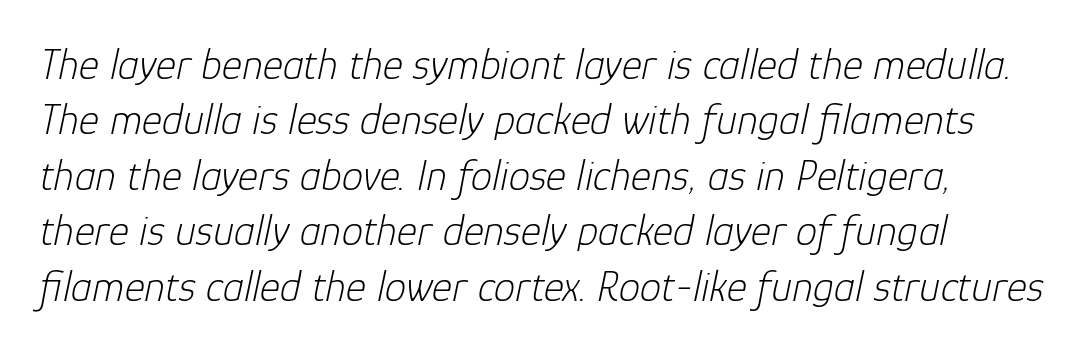
Q: Is the text bold? A: No.
Q: Is the text italic (slanted)? A: Yes, it leans right by about 12 degrees.
Q: Is the text underlined? A: No.
Q: Is the spacing between letters normal or unusually wide? A: Normal.
Q: Is the spacing between lines tight, normal or loose? A: Normal.
Q: Width (condensed, normal, or wide)? A: Normal.
Q: Stroke contrast? A: Low.
Q: x-height? A: Medium.
Q: Monospaced? A: No.
